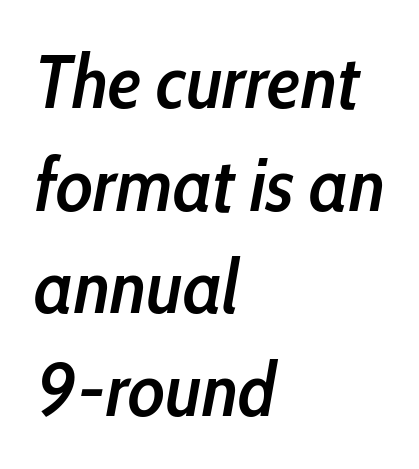
Quick note: interline space is typical. Only glyphs here, with clear space below each row. The ragged edge is on the right, which tells us the setting is flush left. What weight is shown? A semibold, between regular and bold.
